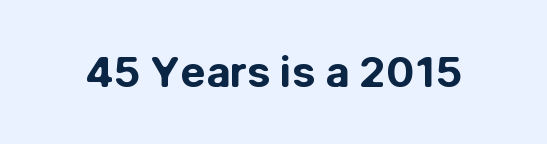
The image shows 42 px bold sans-serif type, upright; set normal letter spacing, not underlined; low stroke contrast and a medium x-height.
